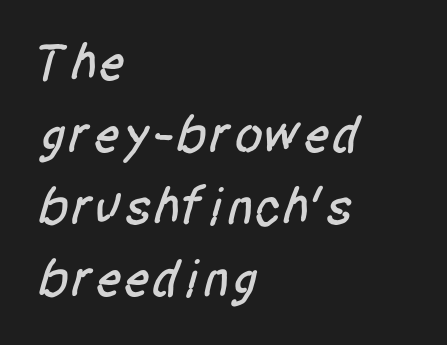
Rows of type keep a routine distance in the vertical direction. Every row of glyphs begins at an identical x-position on the left. Look at the bottom of the vertical strokes: they stop flat, with no serifs. Quick note: underline off.
